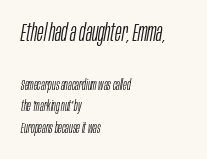
Q: Is the text bold? A: No.
Q: Is the text italic (slanted)? A: Yes, it leans right by about 10 degrees.
Q: Is the text underlined? A: No.
Q: How is the paragraph aligned? A: Left-aligned.
Q: Is the spacing between letters normal or unusually wide? A: Normal.
Q: Is the spacing between lines tight, normal or loose? A: Normal.
Q: Which block of text is set in a larger size, the first (top) or the second (bottom)? A: The first (top) one.
